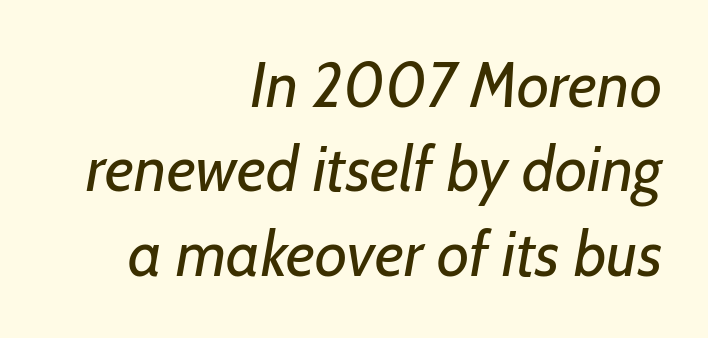
{"serif": "no", "bold": "no", "weight": "regular", "width": "normal", "stroke_contrast": "low", "x_height": "medium", "monospaced": "no", "underline": "no", "align": "right", "line_spacing": "normal", "line_spacing_ratio": 1.34, "letter_spacing": "normal", "letter_spacing_em": 0.0, "glyph_px": 63}
